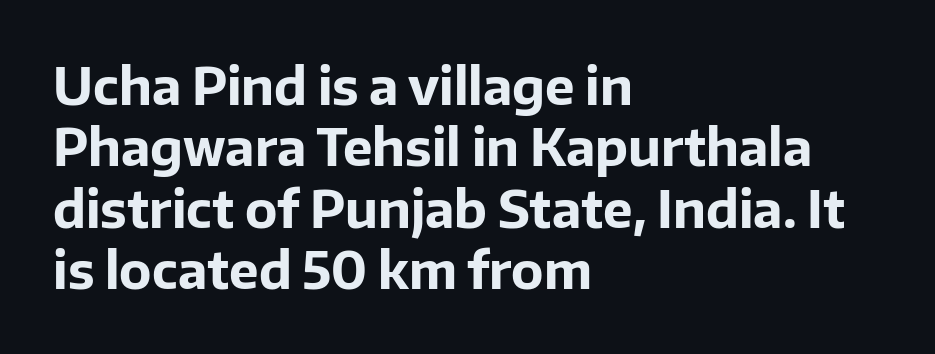
It's the straight-up-and-down kind of type. I'd describe the lettering as bold — thick and assertive. Alignment: flush left. Think of a printed novel: that variable character pitch is what you see here. The face used here is a sans, in the tradition of grotesques and geometrics. This rendering features lettering with no underline.
